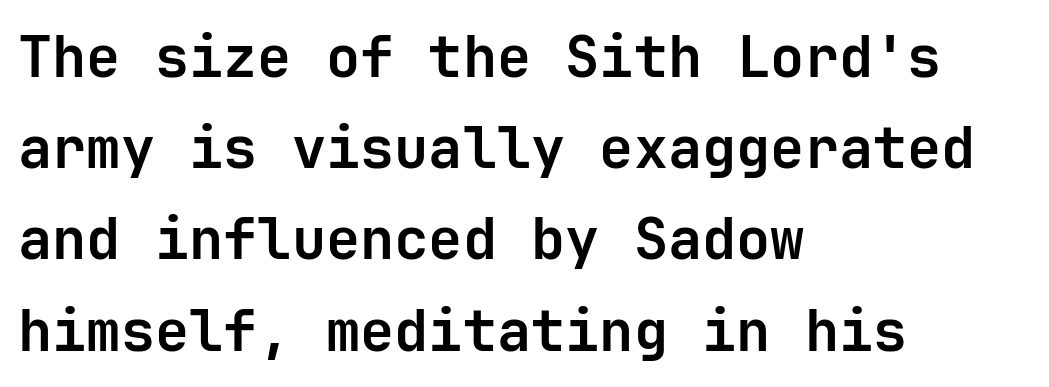
{"serif": "no", "italic": "no", "bold": "yes", "weight": "bold", "width": "normal", "stroke_contrast": "low", "x_height": "medium", "monospaced": "yes", "underline": "no", "align": "left", "line_spacing": "normal", "line_spacing_ratio": 1.6, "letter_spacing": "normal", "letter_spacing_em": 0.0, "glyph_px": 57}
